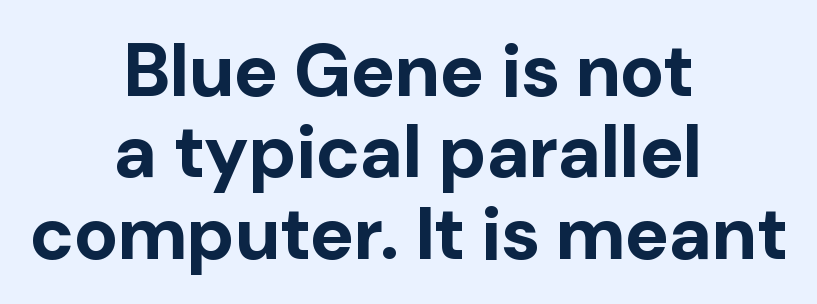
The line texture is even and compact thanks to regular tracking. Typeset on center — no edge is straight. Here the designer chose a conventional face with non-uniform glyph widths. Descenders are the only things crossing below the line. This is the regular roman posture of the typeface.
